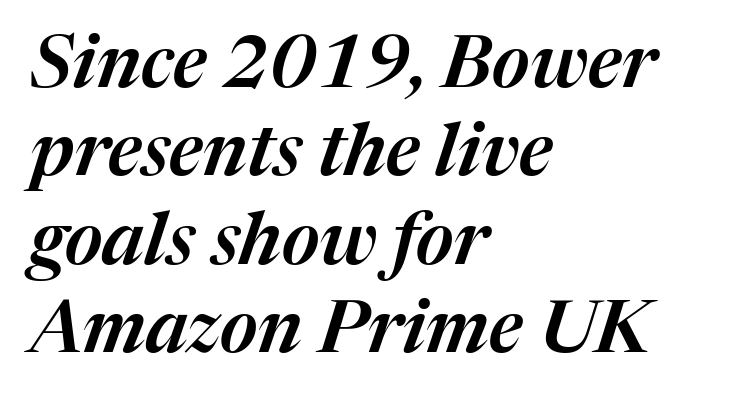
{"italic": "yes", "lean": "right", "slant_degrees": 17, "width": "normal", "stroke_contrast": "medium", "x_height": "medium", "monospaced": "no", "underline": "no", "align": "left", "line_spacing_ratio": 1.21, "letter_spacing": "normal", "letter_spacing_em": 0.0, "glyph_px": 73}
